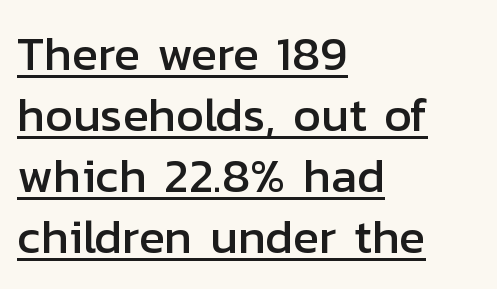
Q: Is the text italic (slanted)? A: No, it is upright.
Q: Is the typeface a serif or a sans-serif typeface? A: Sans-serif.
Q: Is the text underlined? A: Yes.
Q: How is the paragraph aligned? A: Left-aligned.
Q: Is the spacing between letters normal or unusually wide? A: Normal.
Q: Is the spacing between lines tight, normal or loose? A: Normal.
Q: Width (condensed, normal, or wide)? A: Normal.
Q: Stroke contrast? A: Low.
Q: x-height? A: Medium.
Q: Monospaced? A: No.
